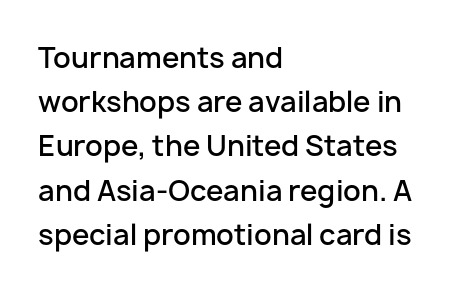
{"serif": "no", "italic": "no", "bold": "semi", "weight": "semibold", "width": "normal", "stroke_contrast": "low", "x_height": "medium", "monospaced": "no", "underline": "no", "align": "left", "line_spacing": "normal", "line_spacing_ratio": 1.58, "letter_spacing": "normal", "letter_spacing_em": 0.0, "glyph_px": 28}
